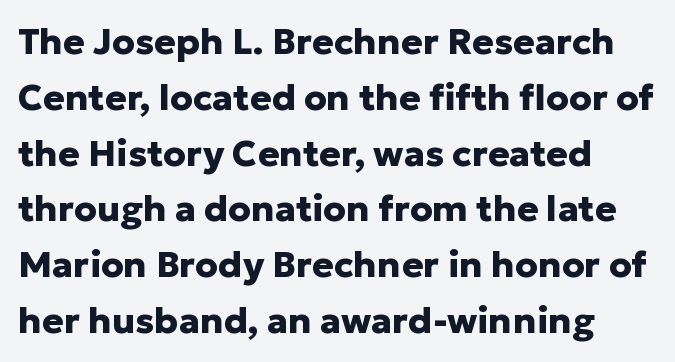
{"serif": "no", "italic": "no", "bold": "yes", "weight": "heavy", "width": "normal", "stroke_contrast": "low", "x_height": "medium", "monospaced": "no", "underline": "no", "align": "left", "line_spacing": "normal", "line_spacing_ratio": 1.55, "letter_spacing": "normal", "letter_spacing_em": 0.0, "glyph_px": 36}
